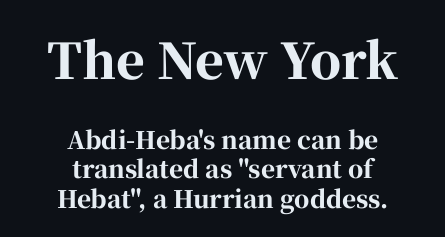
Q: Is the text bold? A: Yes.
Q: Is the text italic (slanted)? A: No, it is upright.
Q: Is the typeface a serif or a sans-serif typeface? A: Serif.
Q: Is the text underlined? A: No.
Q: How is the paragraph aligned? A: Centered.
Q: Is the spacing between letters normal or unusually wide? A: Normal.
Q: Which block of text is set in a larger size, the first (top) or the second (bottom)? A: The first (top) one.
Q: Width (condensed, normal, or wide)? A: Normal.
Q: Stroke contrast? A: High.
Q: x-height? A: Medium.
Q: Monospaced? A: No.
